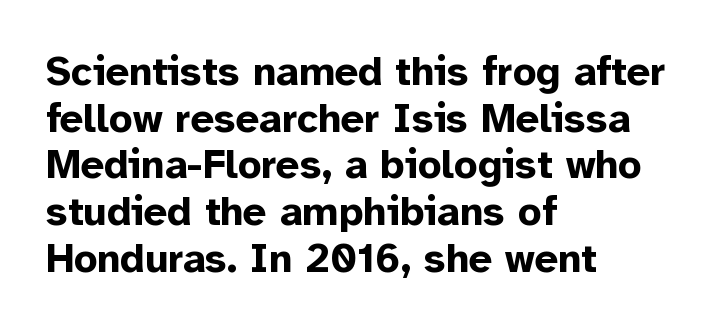
Strokes here are thick enough to call this a true bold. A typesetter would call this leading minimal, almost set solid. The letters advance in unequal steps, a hallmark of proportional type. The letters sit at their default tracking, neither squeezed nor spread.
